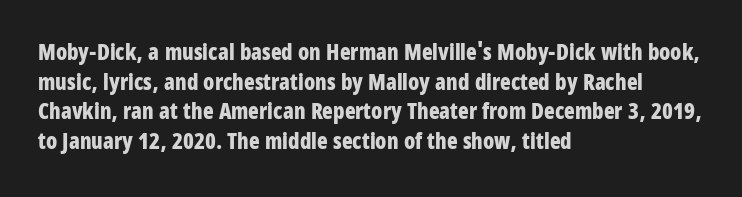
Caption: standard tracking, unaltered. Bold? Absolutely — the strokes are thick and heavy. Where is the straight margin? On the left. The line-height multiplier appears to be the usual default. Underlining? Definitely not there. Upright lettering throughout.
